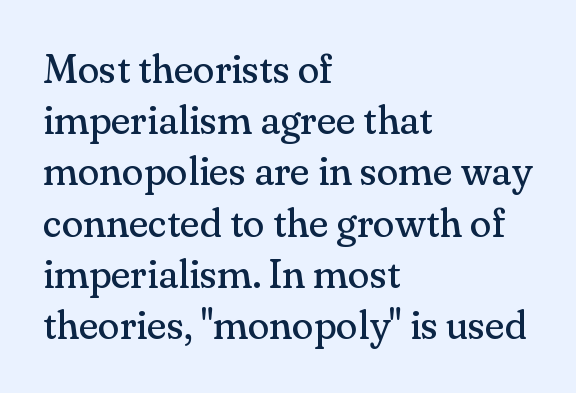
Weight class: somewhere from thin through regular. The font's upright variant was chosen for this text. Evenly set lines give the paragraph a standard silhouette. Letter spacing: default. What kind of face is this? One with serifs.
